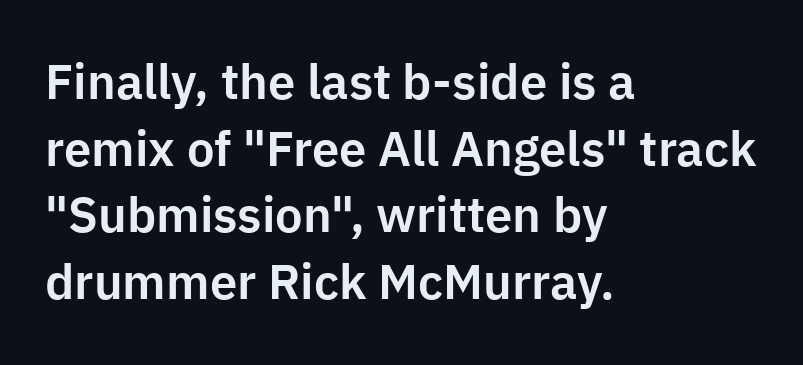
The passage is arranged the way most books set body copy — flush left. Descenders are the only things crossing below the line. Examine the stroke ends and you'll find no serifs. Characters remain perfectly vertical along every line.
